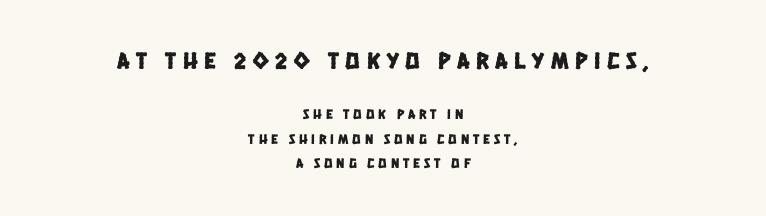
Q: Is the text underlined? A: No.
Q: How is the paragraph aligned? A: Centered.
Q: Is the spacing between letters normal or unusually wide? A: Unusually wide.
Q: Which block of text is set in a larger size, the first (top) or the second (bottom)? A: The first (top) one.
